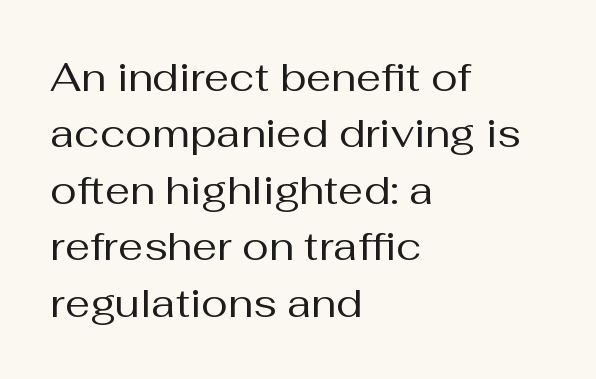
{"serif": "no", "italic": "no", "bold": "no", "weight": "regular", "width": "normal", "stroke_contrast": "medium", "x_height": "medium", "monospaced": "no", "underline": "no", "align": "left", "line_spacing": "normal", "line_spacing_ratio": 1.41, "letter_spacing": "normal", "letter_spacing_em": 0.0, "glyph_px": 40}
